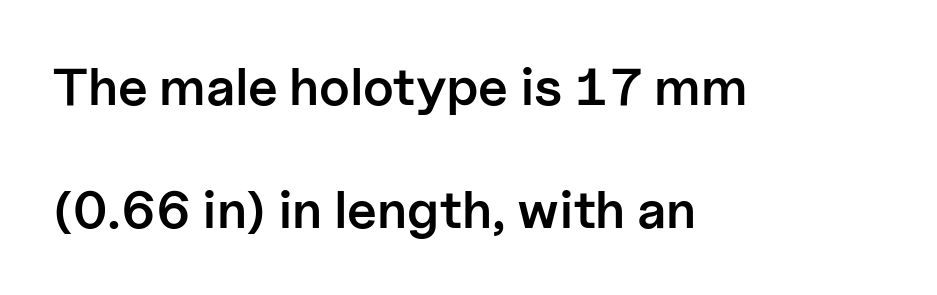
The image shows 53 px semibold sans-serif type, upright; set left-aligned, loose line spacing (2.33x), normal letter spacing, not underlined; low stroke contrast and a medium x-height.
